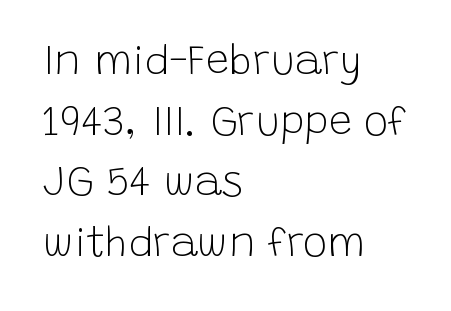
The image shows 41 px light sans-serif type, upright; set left-aligned, normal line spacing (1.48x), normal letter spacing, not underlined; low stroke contrast and a large x-height.
